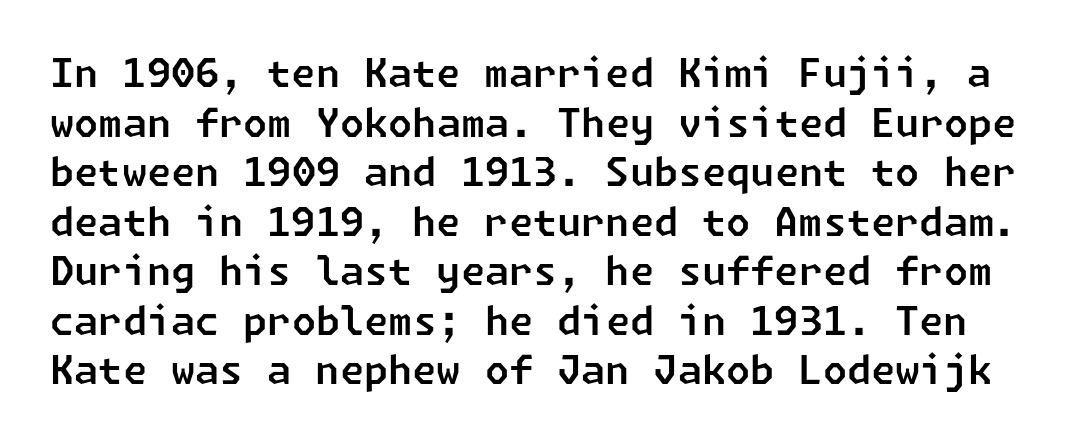
Q: Is the typeface a serif or a sans-serif typeface? A: Sans-serif.
Q: Is the text underlined? A: No.
Q: Is the spacing between letters normal or unusually wide? A: Normal.
Q: Is the spacing between lines tight, normal or loose? A: Normal.
Q: Width (condensed, normal, or wide)? A: Normal.
Q: Stroke contrast? A: Low.
Q: x-height? A: Medium.
